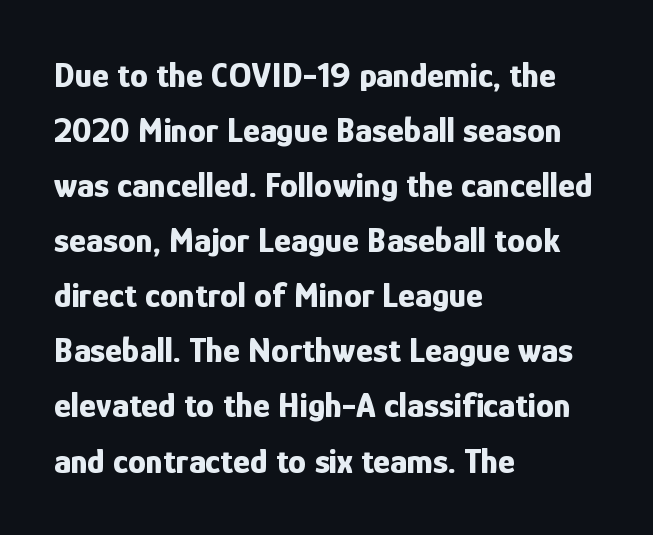
Glyph-to-glyph distance matches everyday printed text. These lines stack with their left ends in a neat column. A typesetter would label this face a sans. The zone under the glyphs is completely vacant. These lines are rendered in a variable-pitch font.
